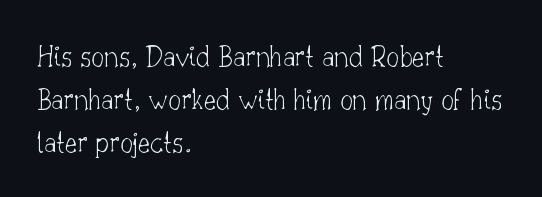
Q: Is the text bold? A: No.
Q: Is the text italic (slanted)? A: No, it is upright.
Q: Is the typeface a serif or a sans-serif typeface? A: Serif.
Q: Is the text underlined? A: No.
Q: How is the paragraph aligned? A: Left-aligned.
Q: Is the spacing between letters normal or unusually wide? A: Normal.
Q: Is the spacing between lines tight, normal or loose? A: Normal.
Q: Width (condensed, normal, or wide)? A: Normal.
Q: Stroke contrast? A: Low.
Q: x-height? A: Small.
Q: Monospaced? A: No.
